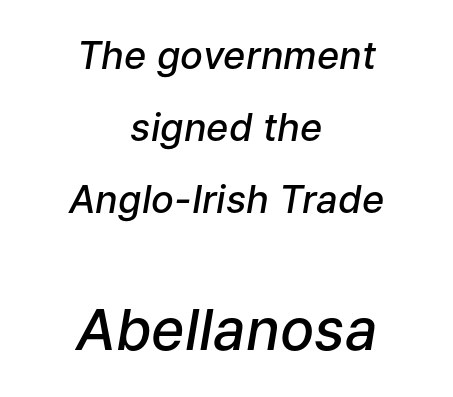
{"italic": "yes", "lean": "right", "slant_degrees": 9, "bold": "semi", "weight": "semibold", "width": "normal", "stroke_contrast": "low", "x_height": "medium", "monospaced": "no", "underline": "no", "align": "center", "line_spacing": "loose", "line_spacing_ratio": 1.9, "letter_spacing": "normal", "letter_spacing_em": 0.0, "larger_block": "second", "size_ratio": 1.5, "glyph_px": 57}
